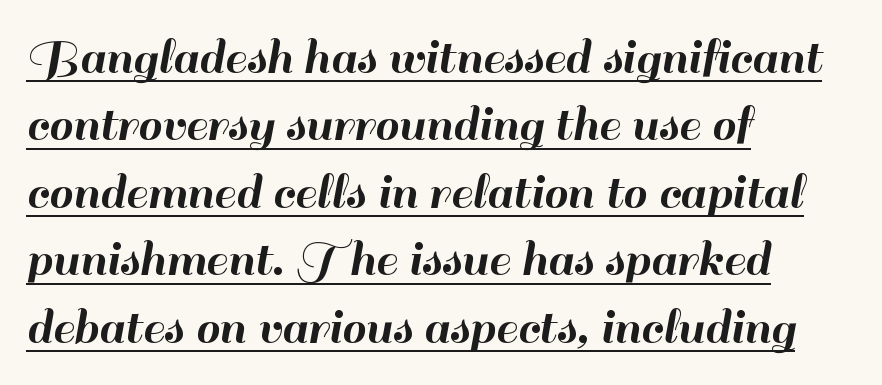
Q: Is the text italic (slanted)? A: Yes.
Q: Is the typeface a serif or a sans-serif typeface? A: Sans-serif.
Q: Is the text underlined? A: Yes.
Q: How is the paragraph aligned? A: Left-aligned.
Q: Is the spacing between letters normal or unusually wide? A: Normal.
Q: Is the spacing between lines tight, normal or loose? A: Normal.
Q: Width (condensed, normal, or wide)? A: Normal.
Q: Stroke contrast? A: High.
Q: x-height? A: Small.
Q: Monospaced? A: No.
